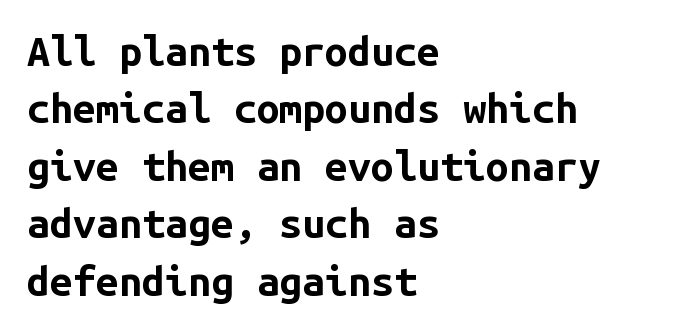
The image shows 41 px bold sans-serif type, upright, monospaced; set left-aligned, normal line spacing (1.4x), normal letter spacing, not underlined; low stroke contrast and a medium x-height.
